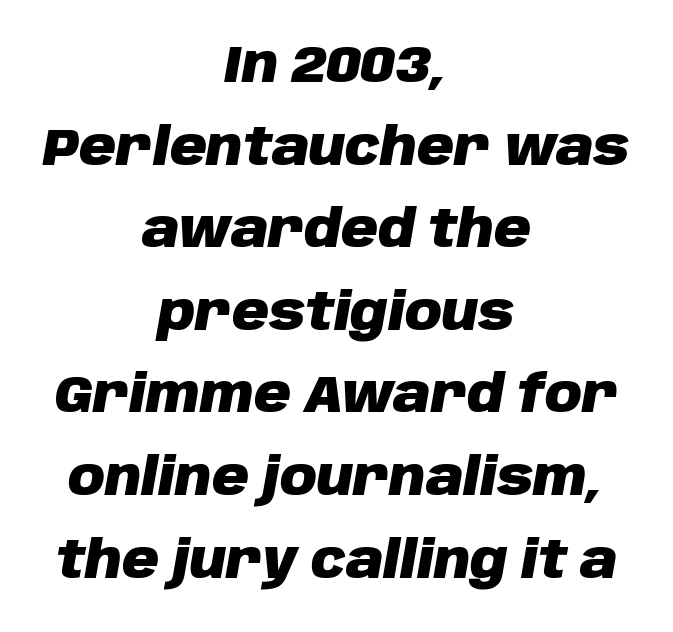
{"italic": "yes", "lean": "right", "slant_degrees": 10, "bold": "yes", "weight": "heavy", "width": "normal", "stroke_contrast": "low", "x_height": "large", "monospaced": "no", "underline": "no", "align": "center", "line_spacing": "normal", "line_spacing_ratio": 1.62, "letter_spacing": "normal", "letter_spacing_em": 0.0, "glyph_px": 51}
